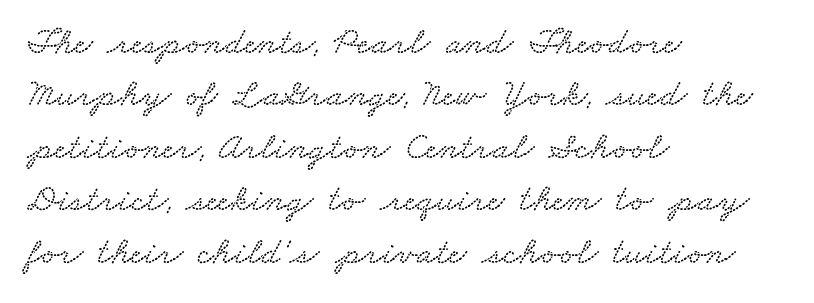
Has an underline been added? It has not. Words appear dense and cohesive because spacing is normal. A typesetter would call this leading conventional body-copy spacing. Line starts are locked; line ends wander.
